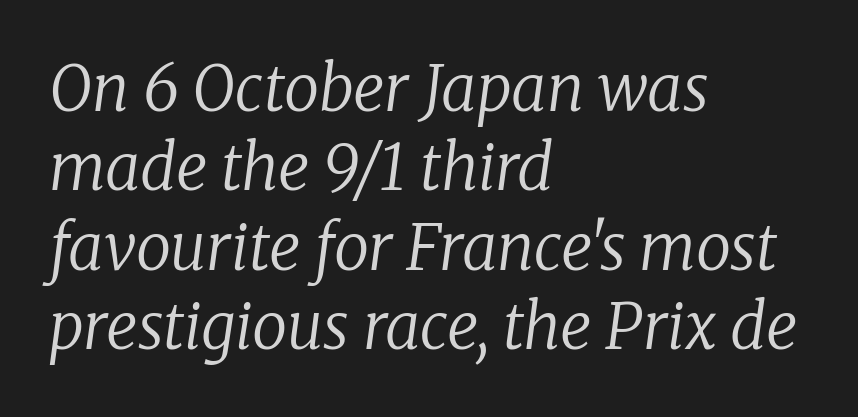
The image shows 63 px regular-weight serif type, italic (leaning right); set left-aligned, normal line spacing (1.26x), normal letter spacing, not underlined; low stroke contrast and a medium x-height.
